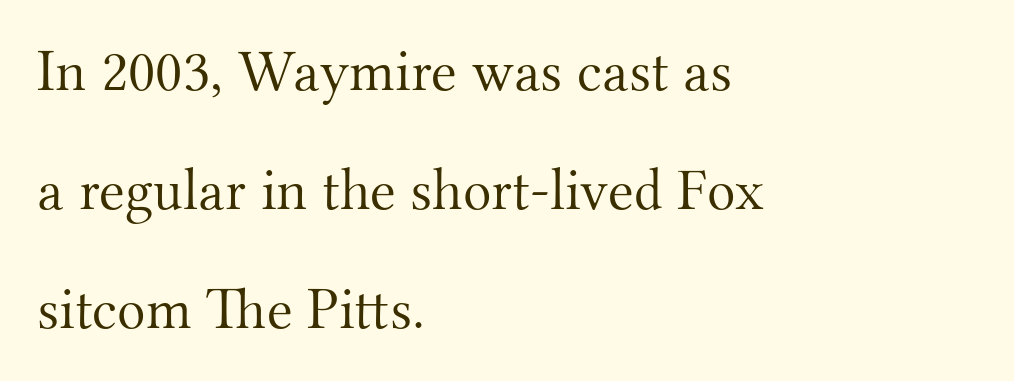
The image shows 59 px light serif type, upright; set left-aligned, loose line spacing (2.02x), normal letter spacing, not underlined; medium stroke contrast and a small x-height.
